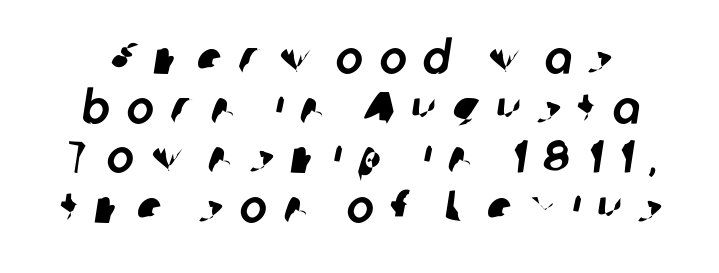
{"serif": "no", "width": "normal", "stroke_contrast": "low", "x_height": "medium", "monospaced": "no", "underline": "no", "line_spacing": "tight", "line_spacing_ratio": 1.08, "letter_spacing": "wide", "letter_spacing_em": 0.36, "glyph_px": 46}
